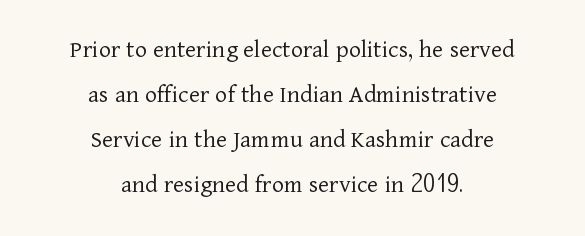
The image shows 26 px text type, upright; set centered, line spacing 1.73x, normal letter spacing, not underlined.
